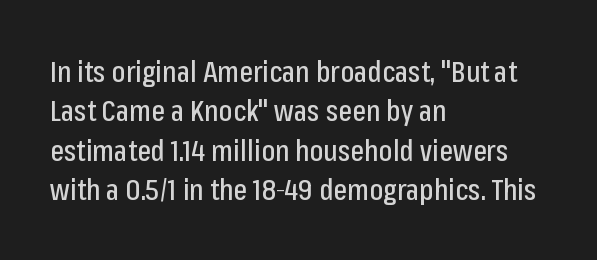
Q: Is the text italic (slanted)? A: No, it is upright.
Q: Is the typeface a serif or a sans-serif typeface? A: Sans-serif.
Q: Is the text underlined? A: No.
Q: How is the paragraph aligned? A: Left-aligned.
Q: Is the spacing between letters normal or unusually wide? A: Normal.
Q: Is the spacing between lines tight, normal or loose? A: Normal.
Q: Width (condensed, normal, or wide)? A: Condensed.
Q: Stroke contrast? A: Low.
Q: x-height? A: Medium.
Q: Monospaced? A: No.
